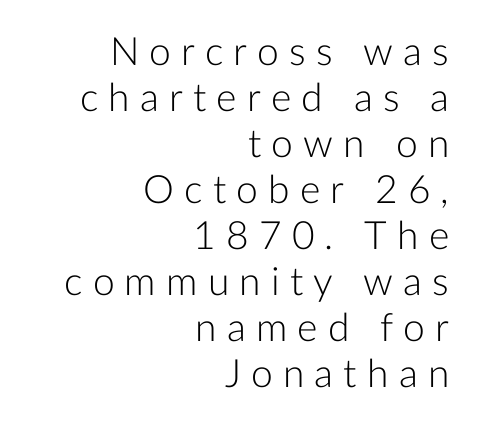
Counters stay open thanks to moderate or lighter strokes. No feet cap the strokes, marking this as sans-serif type. Typeset ragged left — the right edge is the straight one. Rule under the text: the space is simply empty. No italicization has been applied; the sample stays upright. The horizontal fit of the characters is loose and conspicuously gappy.
